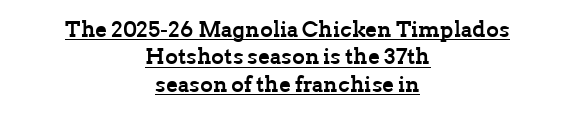
Vertical strokes here are truly vertical. A centered setting, common on invitations and titles, is used for this passage. Does the weight exceed regular? Yes, all the way to bold. Baseline-to-baseline distance is the conventional proportion of letter height. You can see a thin bar hugging the bottom of the glyphs.
